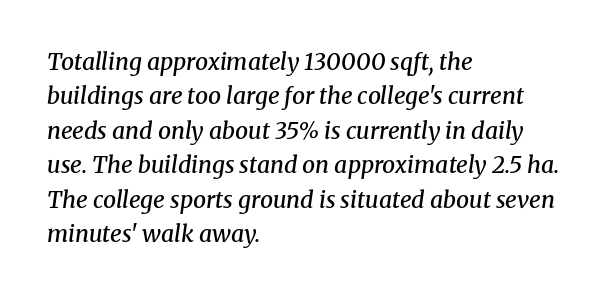
{"italic": "yes", "lean": "right", "slant_degrees": 8, "bold": "semi", "underline": "no", "align": "left", "line_spacing": "normal", "line_spacing_ratio": 1.5, "letter_spacing": "normal", "letter_spacing_em": 0.0, "glyph_px": 23}
